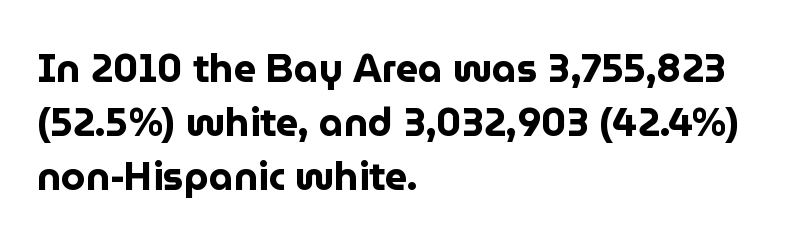
The rendering anchors every line to the left-hand side. The passage shown is typed in a proportional face where columns would drift. This is roman type, the default non-slanted kind. The baseline area is clear. Glyph-to-glyph distance matches everyday printed text.
